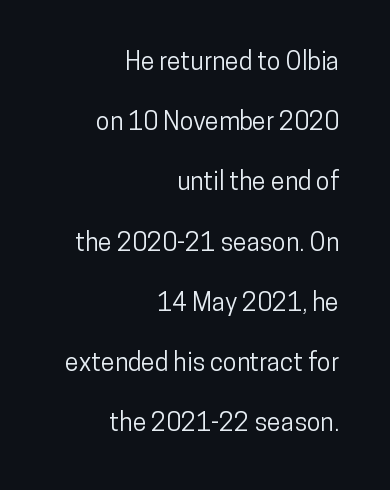
The image shows 25 px text type, upright; set right-aligned, loose line spacing (2.41x), normal letter spacing, not underlined.
